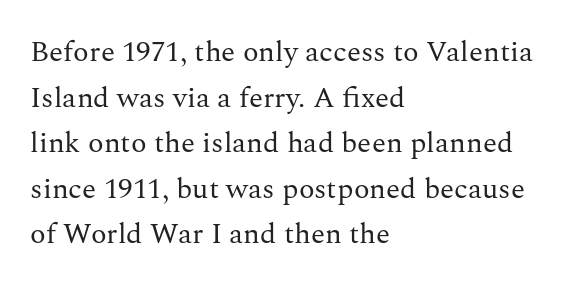
Each row of text sits above clean, open space. These lines keep a tight, regular rhythm from letter to letter. Posture: straight, roman, zero tilt. If you drew a ruler down the left edge, every line would touch it. How would I describe the line gaps? Plain and ordinary. No extra ink here — the face is not bold.
